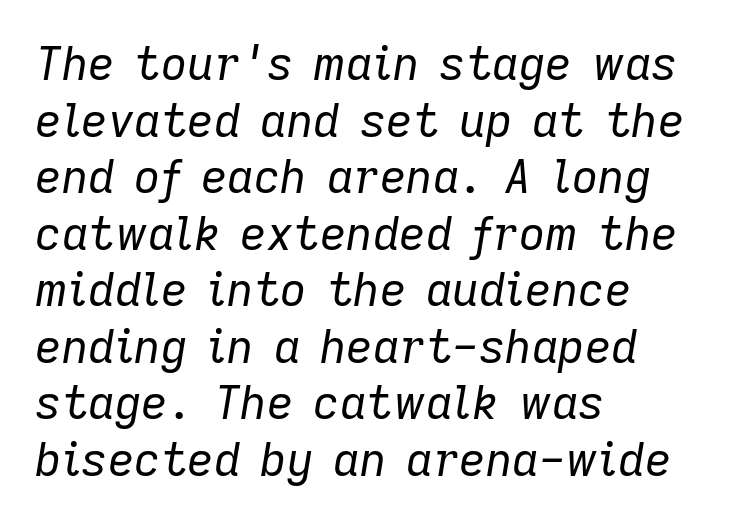
The image shows 46 px regular-weight type, italic (leaning right); set left-aligned, line spacing 1.23x, normal letter spacing, not underlined; low stroke contrast and a medium x-height.
